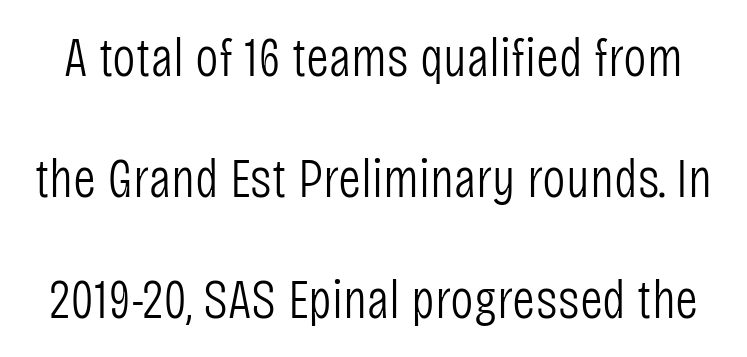
The image shows 56 px light, condensed sans-serif type, upright; set loose line spacing (2.16x), normal letter spacing, not underlined; low stroke contrast and a large x-height.
